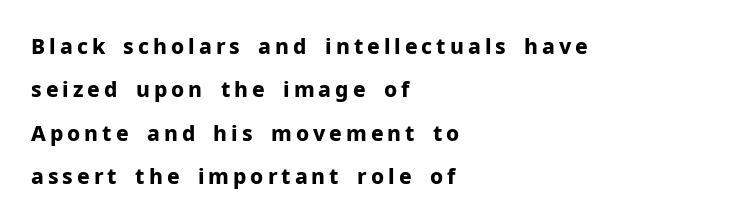
Q: Is the text bold? A: Yes.
Q: Is the text italic (slanted)? A: No, it is upright.
Q: Is the text underlined? A: No.
Q: How is the paragraph aligned? A: Left-aligned.
Q: Is the spacing between lines tight, normal or loose? A: Loose.
